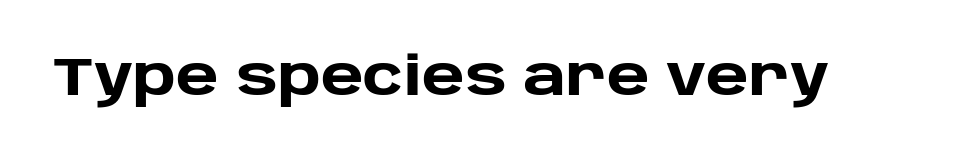
The image shows 54 px heavy sans-serif type, upright; set normal letter spacing, not underlined; low stroke contrast and a large x-height.
